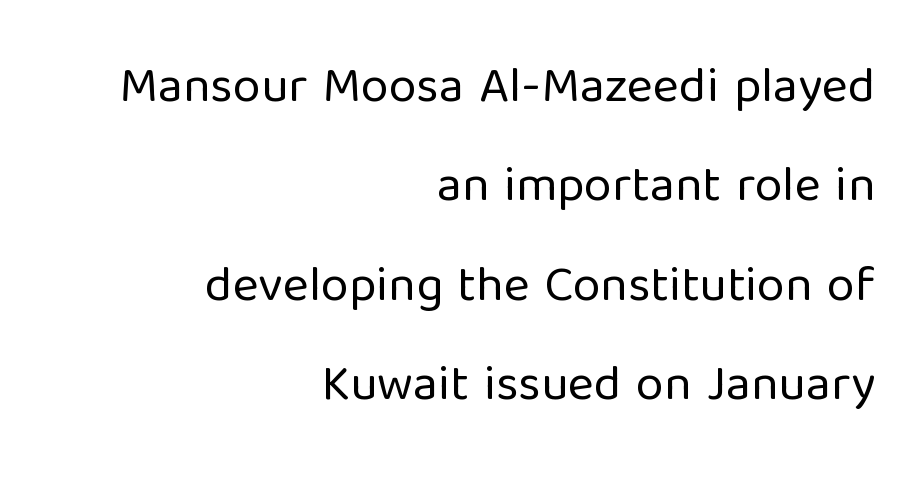
Designer's note — italics off, roman on. Nothing heavy about these letters — not bold at all. Type style note: lacks serifs. These lines are rendered in a variable-pitch font.
